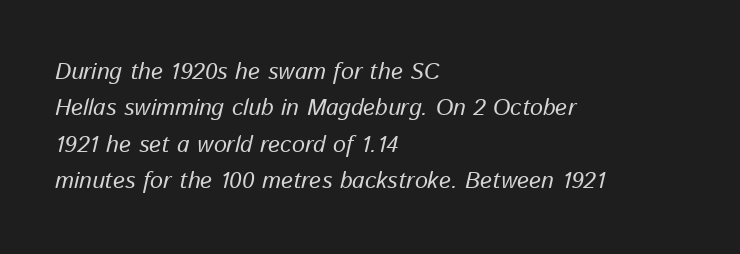
{"italic": "yes", "lean": "right", "slant_degrees": 13, "underline": "no", "align": "left", "line_spacing": "normal", "line_spacing_ratio": 1.58, "letter_spacing": "normal", "letter_spacing_em": 0.0, "glyph_px": 23}
